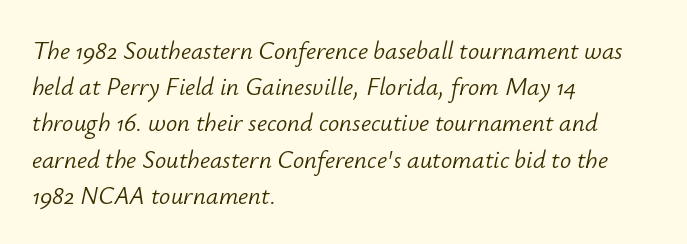
{"italic": "yes", "lean": "right", "slant_degrees": 12, "bold": "no", "underline": "no", "align": "left", "line_spacing": "normal", "line_spacing_ratio": 1.45, "letter_spacing": "normal", "letter_spacing_em": 0.0, "glyph_px": 25}
